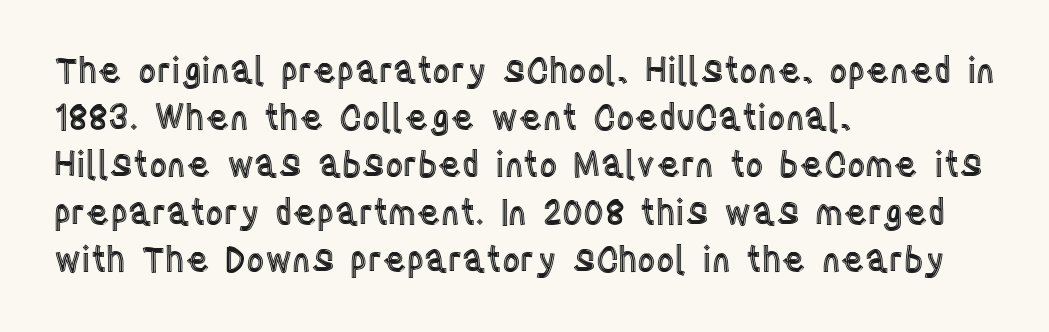
{"italic": "no", "width": "condensed", "x_height": "large", "monospaced": "no", "underline": "no", "align": "left", "line_spacing": "normal", "line_spacing_ratio": 1.35, "letter_spacing": "normal", "letter_spacing_em": 0.0, "glyph_px": 35}
